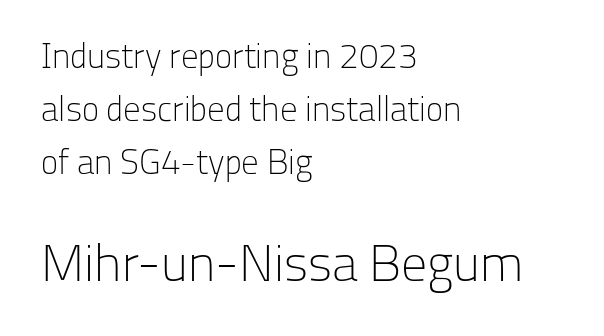
Standard letterfit; no display-style spreading of the glyphs. Visually the block forms a straight wall on the left and a jagged coastline on the right. Type style note: lacks serifs. Spacing verdict: proportional, widths tailored to each character.
